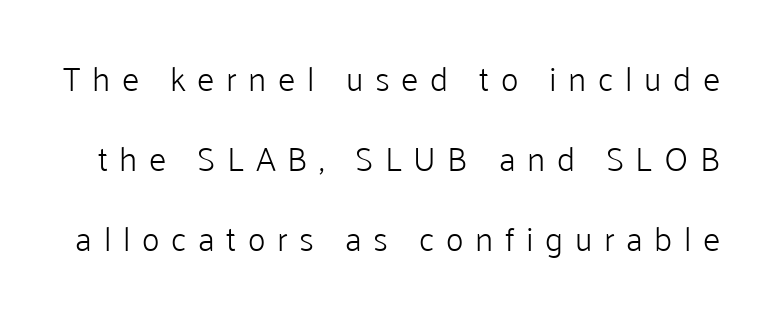
{"serif": "no", "italic": "no", "bold": "no", "weight": "light", "width": "normal", "stroke_contrast": "low", "x_height": "medium", "monospaced": "no", "underline": "no", "line_spacing": "loose", "line_spacing_ratio": 2.36, "letter_spacing": "wide", "letter_spacing_em": 0.34, "glyph_px": 34}
